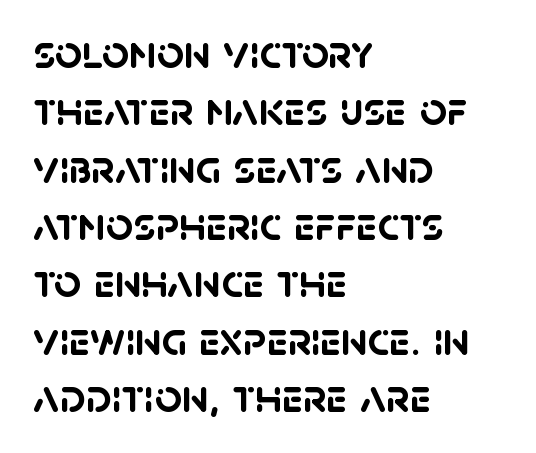
{"serif": "no", "bold": "yes", "weight": "semibold", "width": "normal", "stroke_contrast": "low", "x_height": "large", "monospaced": "no", "underline": "no", "align": "left", "line_spacing_ratio": 1.22, "letter_spacing": "normal", "letter_spacing_em": 0.0, "glyph_px": 47}
